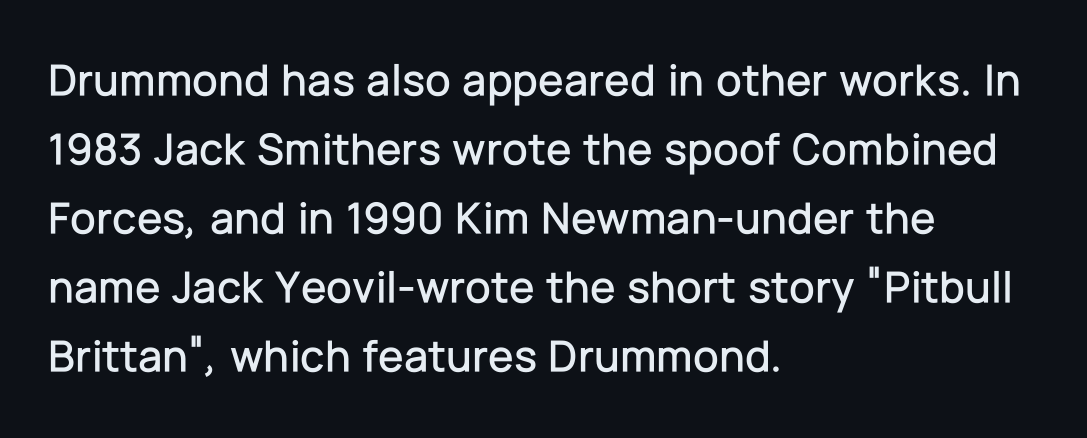
Q: Is the text italic (slanted)? A: No, it is upright.
Q: Is the typeface a serif or a sans-serif typeface? A: Sans-serif.
Q: Is the text underlined? A: No.
Q: How is the paragraph aligned? A: Left-aligned.
Q: Is the spacing between letters normal or unusually wide? A: Normal.
Q: Is the spacing between lines tight, normal or loose? A: Normal.
Q: Width (condensed, normal, or wide)? A: Normal.
Q: Stroke contrast? A: Low.
Q: x-height? A: Medium.
Q: Monospaced? A: No.
